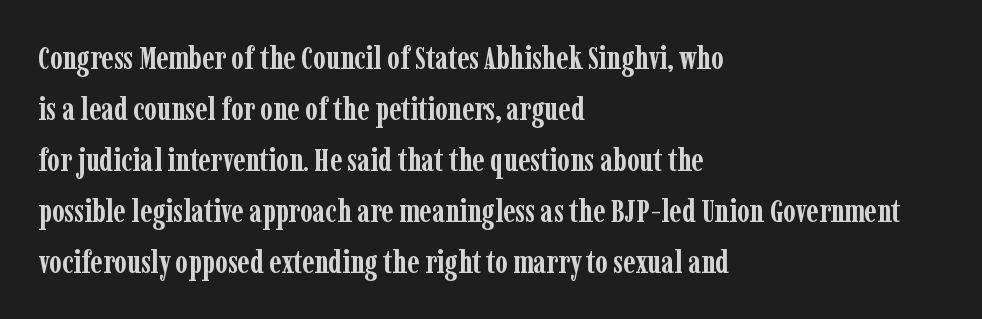
The block of text has a typical density, with ordinary space between rows. A typesetter would call this proportional, since set widths differ per character. The setting favours the left margin, as ordinary paragraphs usually do. These words are printed bold, with thick strokes throughout.
